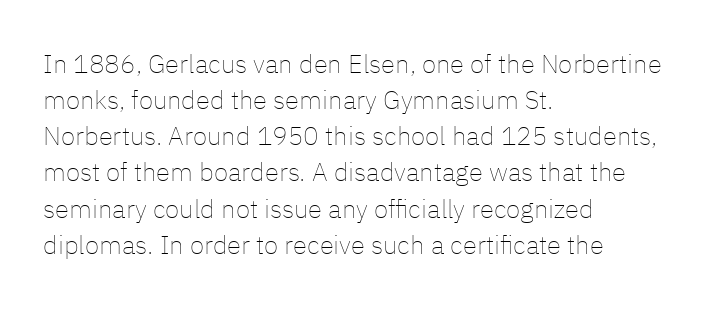
{"italic": "no", "bold": "no", "underline": "no", "align": "left", "line_spacing": "normal", "line_spacing_ratio": 1.39, "letter_spacing": "normal", "letter_spacing_em": 0.0, "glyph_px": 26}
